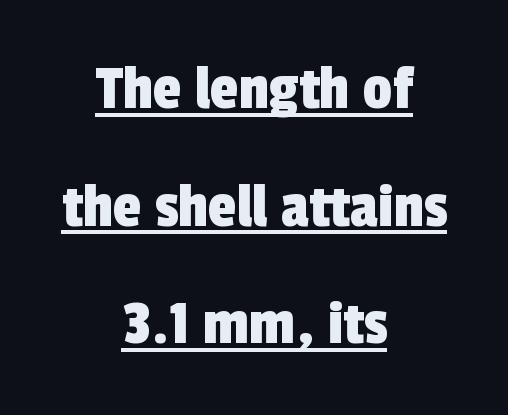
The image shows 65 px condensed sans-serif type; set centered, line spacing 1.81x, normal letter spacing, underlined; a medium x-height.
